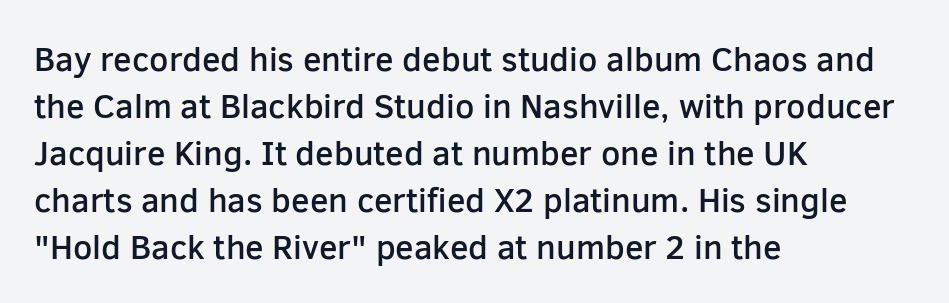
The passage shown is semibold, sitting just below true bold. The type is set solid horizontally, with unmodified tracking. Quick note: underline off. Posture: straight, roman, zero tilt. The face used here is a sans, in the tradition of grotesques and geometrics.
